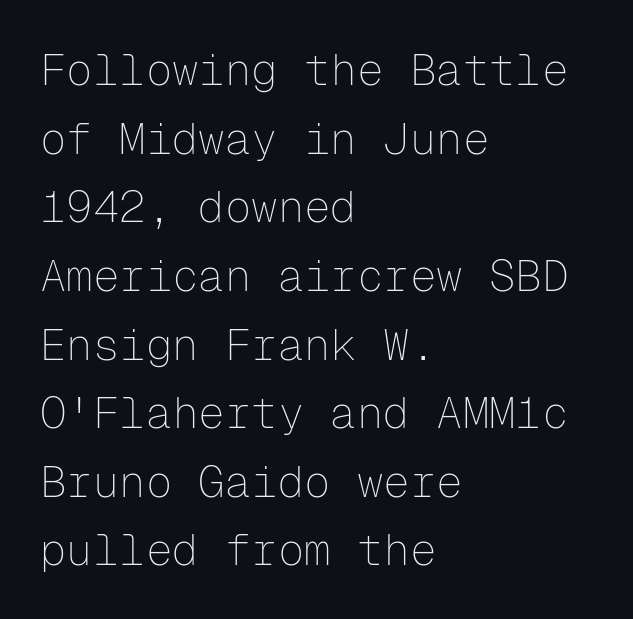
Each letter, wide or thin by design, is forced into the same width here. Ascenders rise straight up at ninety degrees. This sample uses a sans-serif face. Students, observe: this is what conventionally led text looks like. There is no visible air inserted between adjacent glyphs.
